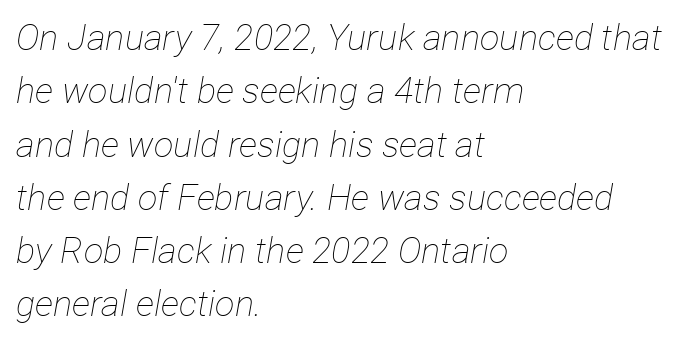
The image shows 36 px thin, condensed type, italic (leaning right); set left-aligned, normal line spacing (1.48x), normal letter spacing, not underlined; low stroke contrast and a medium x-height.
